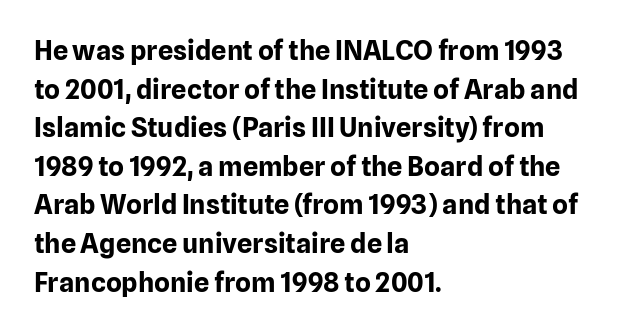
The image shows 27 px bold type, upright; set left-aligned, normal line spacing (1.43x), normal letter spacing, not underlined.
